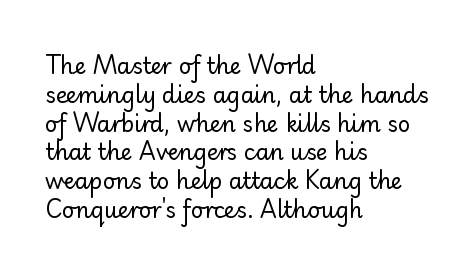
The image shows 22 px text type, upright; set left-aligned, normal line spacing (1.31x), normal letter spacing, not underlined.
